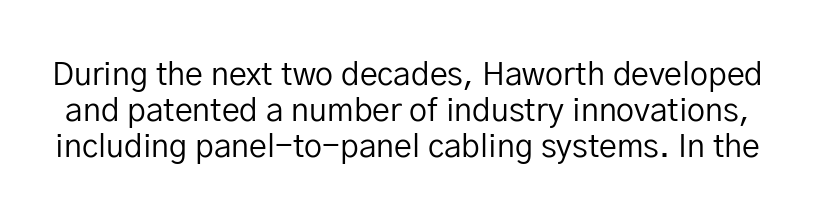
The image shows 32 px regular-weight sans-serif type, upright; set tight line spacing (1.12x), normal letter spacing, not underlined; low stroke contrast and a medium x-height.
